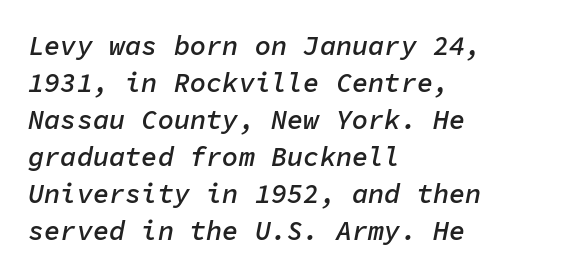
{"italic": "yes", "lean": "right", "slant_degrees": 11, "bold": "semi", "underline": "no", "align": "left", "line_spacing": "normal", "line_spacing_ratio": 1.37, "letter_spacing": "normal", "letter_spacing_em": 0.0, "glyph_px": 27}
